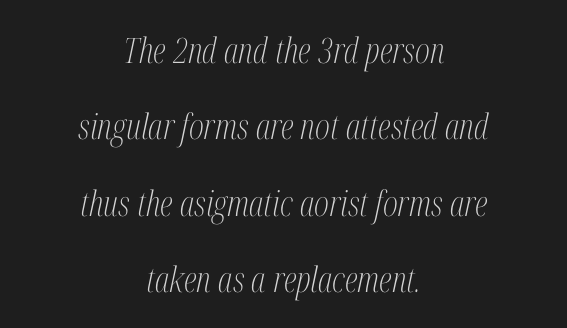
The image shows 35 px light, condensed serif type, italic (leaning right); set centered, loose line spacing (2.18x), normal letter spacing, not underlined; medium stroke contrast and a medium x-height.
